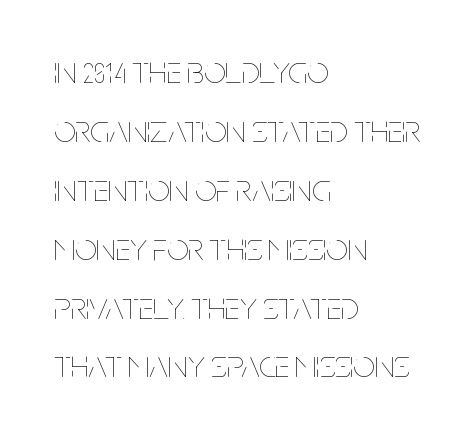
Q: Is the text bold? A: No.
Q: Is the text italic (slanted)? A: No, it is upright.
Q: Is the text underlined? A: No.
Q: How is the paragraph aligned? A: Left-aligned.
Q: Is the spacing between letters normal or unusually wide? A: Normal.
Q: Is the spacing between lines tight, normal or loose? A: Normal.
Q: Width (condensed, normal, or wide)? A: Condensed.
Q: Stroke contrast? A: Low.
Q: x-height? A: Large.
Q: Monospaced? A: No.
